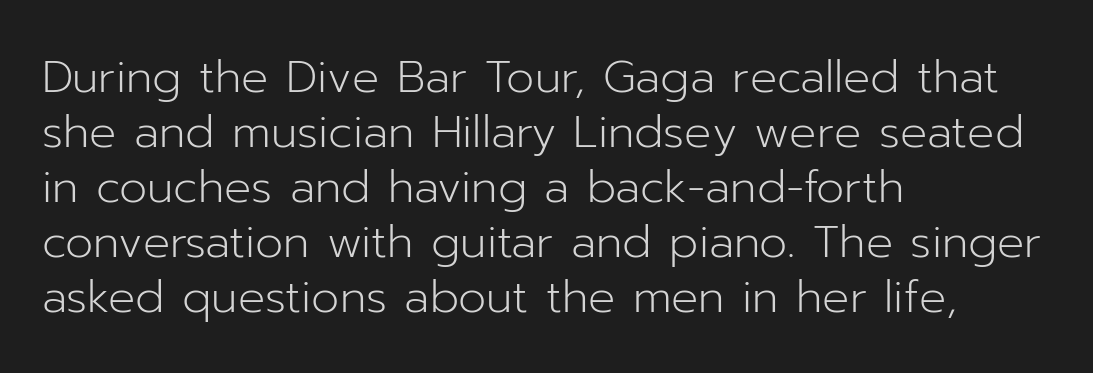
The image shows 45 px light sans-serif type, upright; set left-aligned, line spacing 1.22x, normal letter spacing, not underlined; low stroke contrast and a medium x-height.
